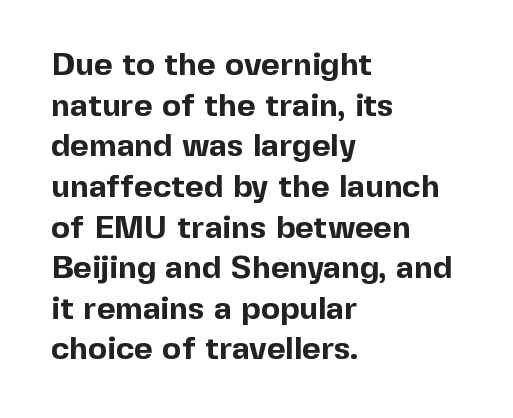
The image shows 32 px bold sans-serif type, upright; set left-aligned, normal line spacing (1.27x), normal letter spacing, not underlined; a medium x-height.
